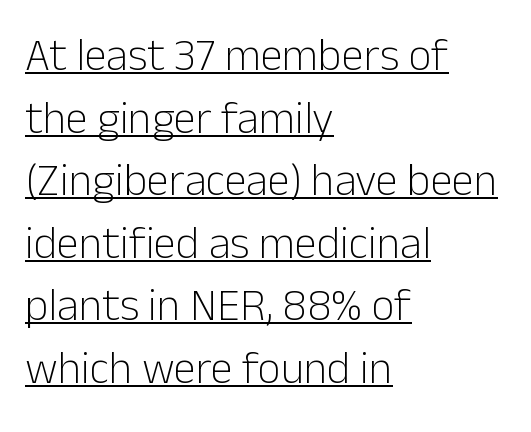
Each line of the rendering has a horizontal stroke beneath the glyphs. A light-to-regular cut is what we see here. Typographically, this falls in the sans-serif category. Do the letters lean? They stand straight.
